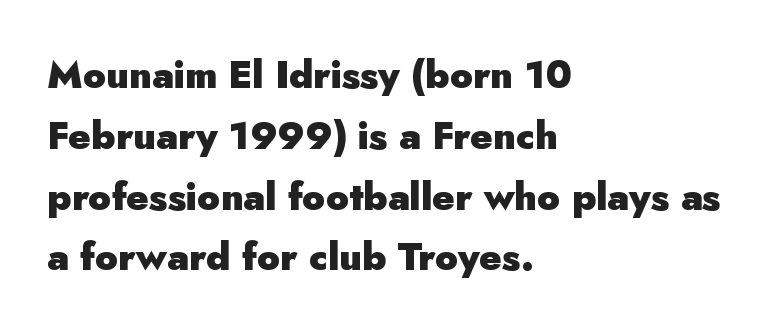
Q: Is the text bold? A: Yes.
Q: Is the text italic (slanted)? A: No, it is upright.
Q: Is the typeface a serif or a sans-serif typeface? A: Sans-serif.
Q: Is the text underlined? A: No.
Q: How is the paragraph aligned? A: Left-aligned.
Q: Is the spacing between letters normal or unusually wide? A: Normal.
Q: Is the spacing between lines tight, normal or loose? A: Normal.
Q: Width (condensed, normal, or wide)? A: Normal.
Q: Stroke contrast? A: Low.
Q: x-height? A: Small.
Q: Monospaced? A: No.
